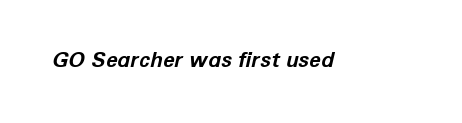
The image shows 21 px bold type, italic (leaning right); set normal letter spacing, not underlined.
